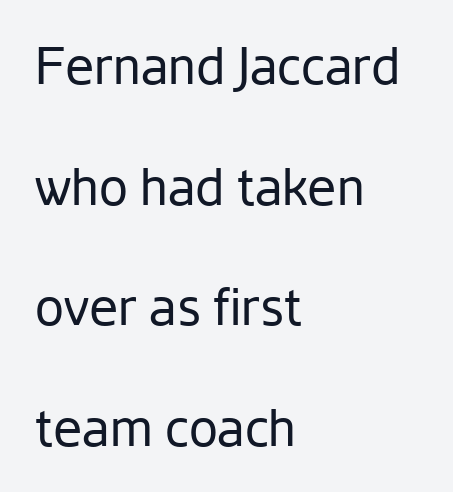
Q: Is the text bold? A: No.
Q: Is the text italic (slanted)? A: No, it is upright.
Q: Is the typeface a serif or a sans-serif typeface? A: Sans-serif.
Q: Is the text underlined? A: No.
Q: How is the paragraph aligned? A: Left-aligned.
Q: Is the spacing between letters normal or unusually wide? A: Normal.
Q: Is the spacing between lines tight, normal or loose? A: Loose.
Q: Width (condensed, normal, or wide)? A: Normal.
Q: Stroke contrast? A: Low.
Q: x-height? A: Medium.
Q: Monospaced? A: No.
